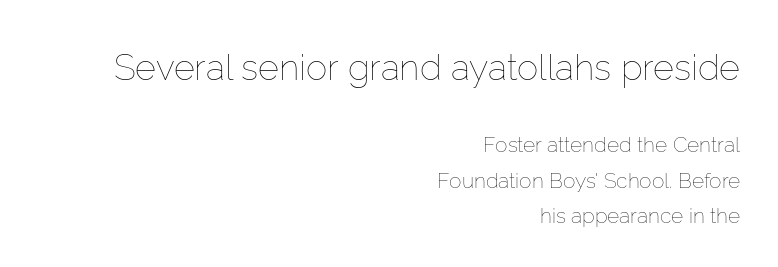
Q: Is the text bold? A: No.
Q: Is the text italic (slanted)? A: No, it is upright.
Q: Is the text underlined? A: No.
Q: How is the paragraph aligned? A: Right-aligned.
Q: Is the spacing between letters normal or unusually wide? A: Normal.
Q: Is the spacing between lines tight, normal or loose? A: Normal.
Q: Which block of text is set in a larger size, the first (top) or the second (bottom)? A: The first (top) one.
Q: Width (condensed, normal, or wide)? A: Normal.
Q: Stroke contrast? A: Low.
Q: x-height? A: Medium.
Q: Monospaced? A: No.
